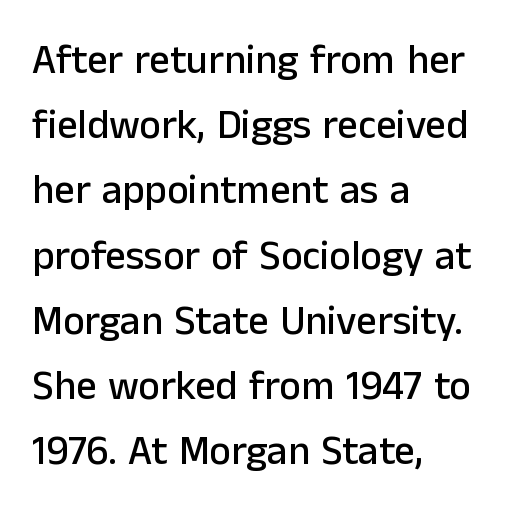
Tall strokes in this sample are plumb rather than angled. Does the leading feel generous? No, just average. Character widths vary here, with narrow letters taking less room than wide ones. Caption: multi-line text, flush left, ragged right. Lines of text with bare space underneath.
